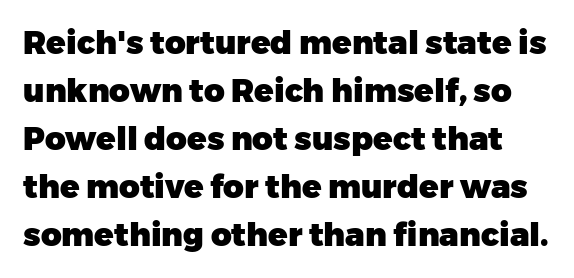
You'd pick this weight for a headline — it's a proper bold. Beneath every word, the page is bare. This rendering employs a face without finishing strokes, i.e., a sans-serif. Is there any slant? The stems are plumb. The face used here is proportionally spaced, like ordinary book or web type.
